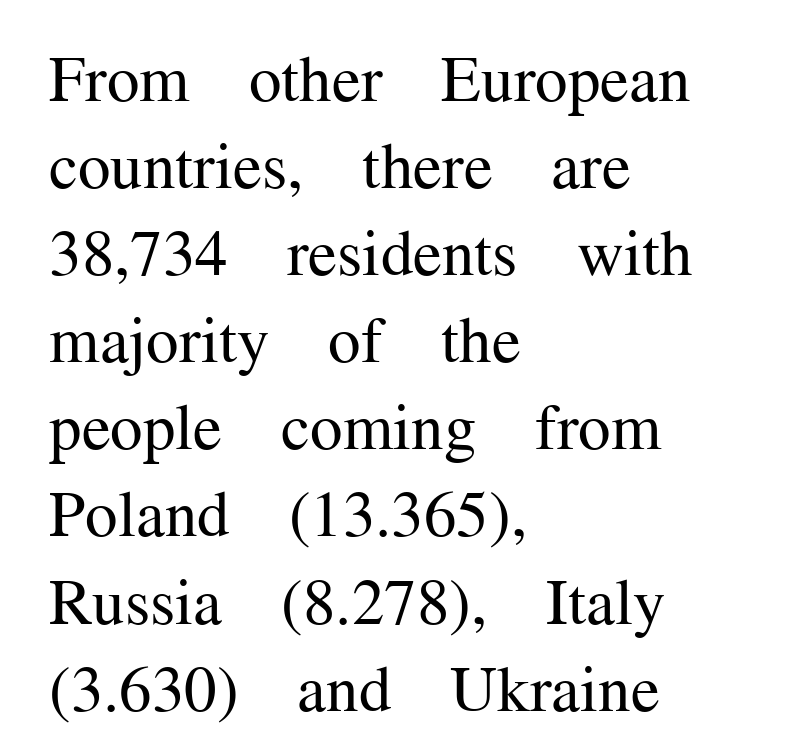
Classification — serif. In CSS terms this would be text-align: left. Characters remain perfectly vertical along every line. No chunkiness to these letters — they're not bold. Vertical spacing — default.
